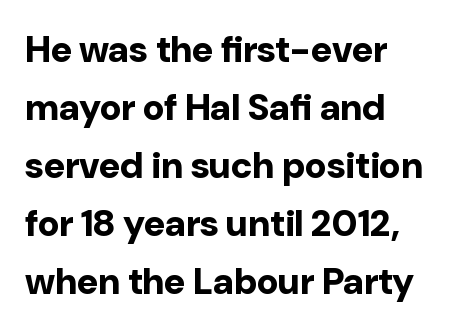
{"serif": "no", "italic": "no", "bold": "yes", "weight": "bold", "width": "normal", "stroke_contrast": "low", "x_height": "medium", "monospaced": "no", "underline": "no", "line_spacing": "normal", "line_spacing_ratio": 1.57, "letter_spacing": "normal", "letter_spacing_em": 0.0, "glyph_px": 37}
